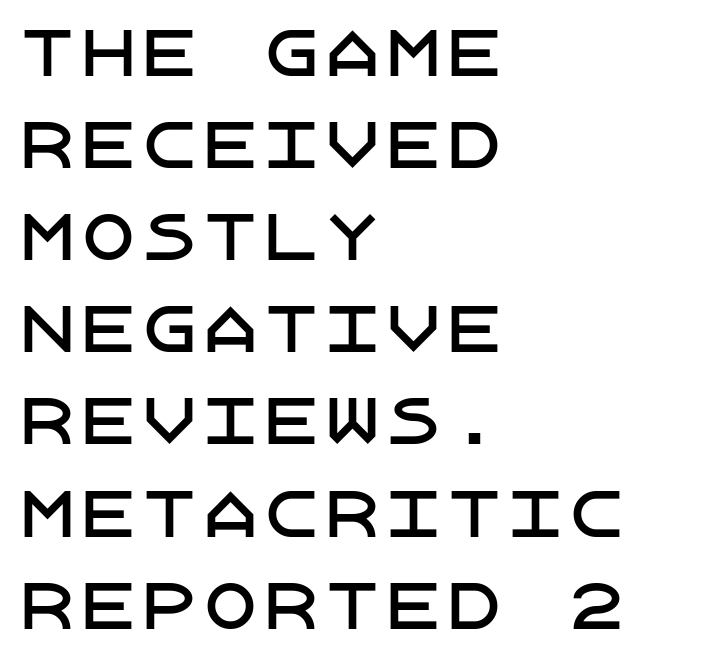
{"serif": "no", "italic": "no", "width": "normal", "stroke_contrast": "low", "x_height": "large", "underline": "no", "align": "left", "line_spacing": "normal", "line_spacing_ratio": 1.51, "letter_spacing": "normal", "letter_spacing_em": 0.0, "glyph_px": 61}
